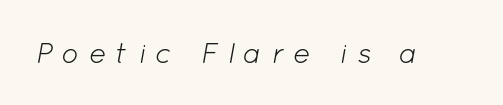
The image shows 29 px light type, italic (leaning right); set unusually wide letter spacing (+0.33 em), not underlined; low stroke contrast and a medium x-height.
